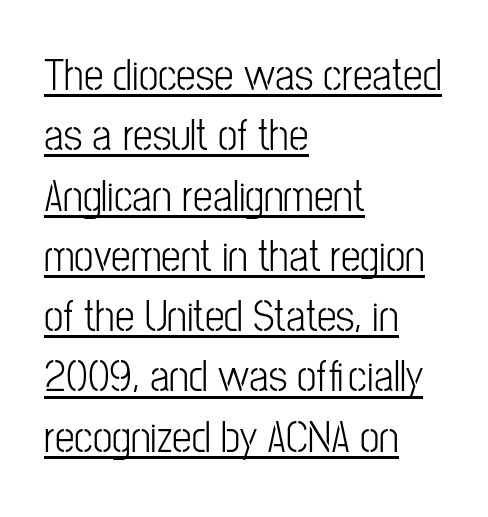
Q: Is the text italic (slanted)? A: No, it is upright.
Q: Is the typeface a serif or a sans-serif typeface? A: Sans-serif.
Q: Is the text underlined? A: Yes.
Q: How is the paragraph aligned? A: Left-aligned.
Q: Is the spacing between letters normal or unusually wide? A: Normal.
Q: Is the spacing between lines tight, normal or loose? A: Normal.
Q: Width (condensed, normal, or wide)? A: Condensed.
Q: Stroke contrast? A: Low.
Q: x-height? A: Medium.
Q: Monospaced? A: No.
